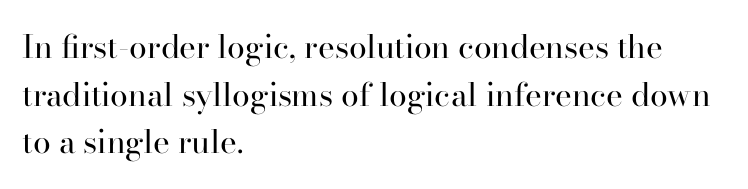
Q: Is the text bold? A: No.
Q: Is the text italic (slanted)? A: No, it is upright.
Q: Is the typeface a serif or a sans-serif typeface? A: Serif.
Q: Is the text underlined? A: No.
Q: How is the paragraph aligned? A: Left-aligned.
Q: Is the spacing between letters normal or unusually wide? A: Normal.
Q: Is the spacing between lines tight, normal or loose? A: Normal.
Q: Width (condensed, normal, or wide)? A: Normal.
Q: Stroke contrast? A: High.
Q: x-height? A: Small.
Q: Monospaced? A: No.
